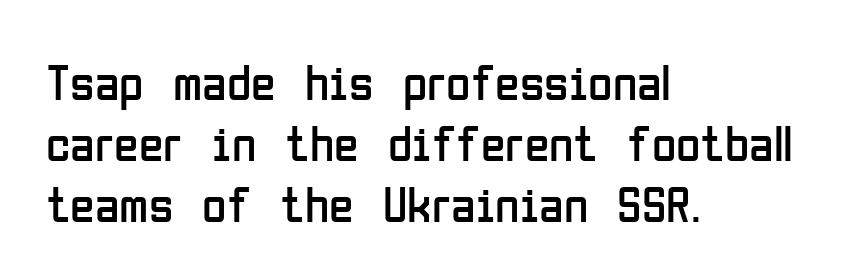
Q: Is the text bold? A: No.
Q: Is the text italic (slanted)? A: No, it is upright.
Q: Is the typeface a serif or a sans-serif typeface? A: Sans-serif.
Q: Is the text underlined? A: No.
Q: How is the paragraph aligned? A: Left-aligned.
Q: Is the spacing between letters normal or unusually wide? A: Normal.
Q: Width (condensed, normal, or wide)? A: Condensed.
Q: Stroke contrast? A: Low.
Q: x-height? A: Medium.
Q: Monospaced? A: No.
